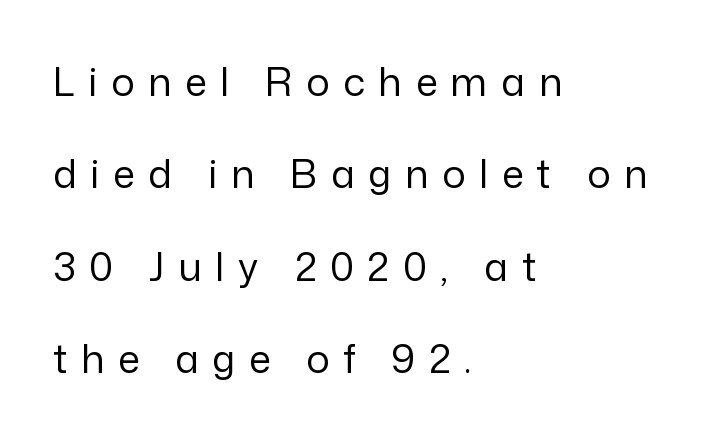
Students, note that the glyphs here are deliberately spaced far apart. The axis of the letterforms is exactly vertical. Notice the wide empty band between every row — that's loose leading. The glyphs in this specimen are sans serif.
